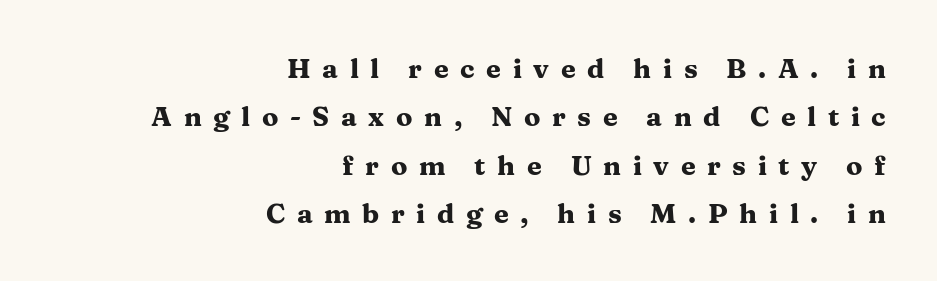
Students, note that the glyphs here are deliberately spaced far apart. When letters stand straight like this, we call the style roman or upright. All the whitespace from short lines collects on the left. The specimen omits any rule beneath the text block's lines. Notice how thick the strokes are: this is what a full bold looks like.
